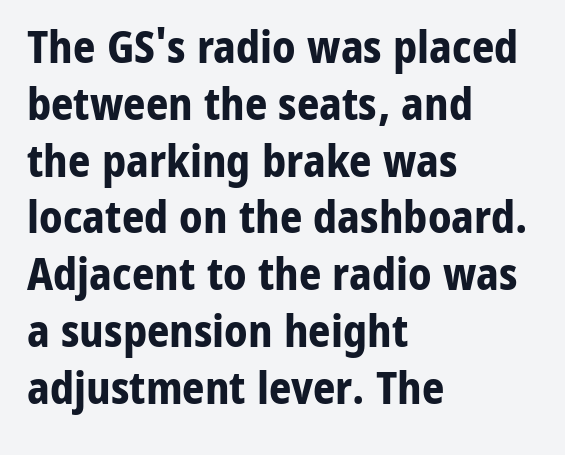
Q: Is the text bold? A: Yes.
Q: Is the text italic (slanted)? A: No, it is upright.
Q: Is the typeface a serif or a sans-serif typeface? A: Sans-serif.
Q: Is the text underlined? A: No.
Q: How is the paragraph aligned? A: Left-aligned.
Q: Is the spacing between letters normal or unusually wide? A: Normal.
Q: Is the spacing between lines tight, normal or loose? A: Normal.
Q: Width (condensed, normal, or wide)? A: Normal.
Q: Stroke contrast? A: Low.
Q: x-height? A: Medium.
Q: Monospaced? A: No.
